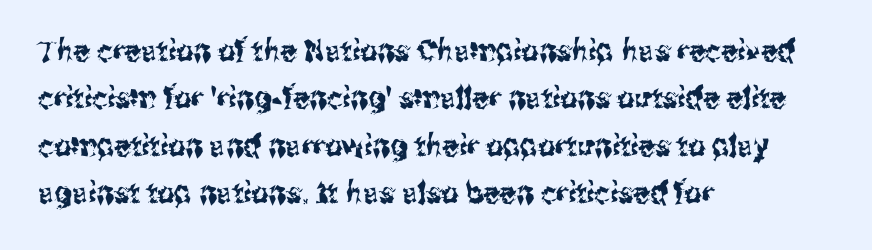
The image shows 30 px condensed sans-serif type, upright; set left-aligned, normal line spacing (1.58x), normal letter spacing, not underlined; medium stroke contrast and a medium x-height.
